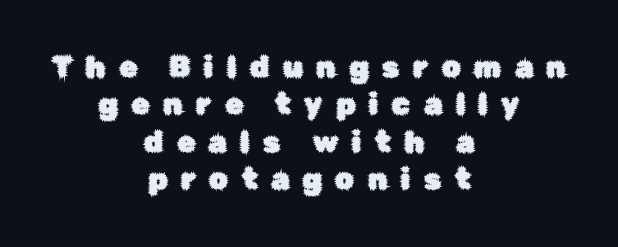
The image shows 29 px sans-serif type, upright; set centered, normal line spacing (1.29x), unusually wide letter spacing (+0.47 em), not underlined; low stroke contrast and a medium x-height.
